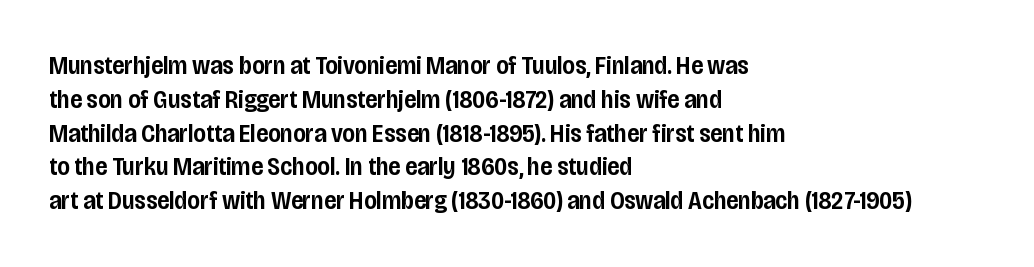
The image shows 26 px text type, upright; set left-aligned, normal line spacing (1.3x), normal letter spacing, not underlined.
